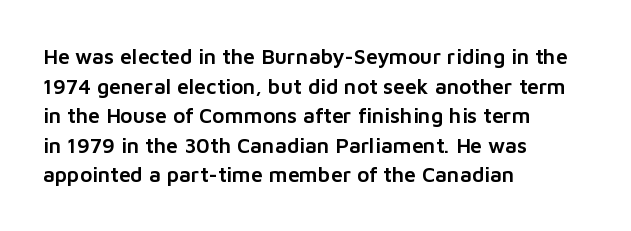
{"italic": "no", "underline": "no", "align": "left", "line_spacing": "normal", "line_spacing_ratio": 1.41, "letter_spacing": "normal", "letter_spacing_em": 0.0, "glyph_px": 21}
